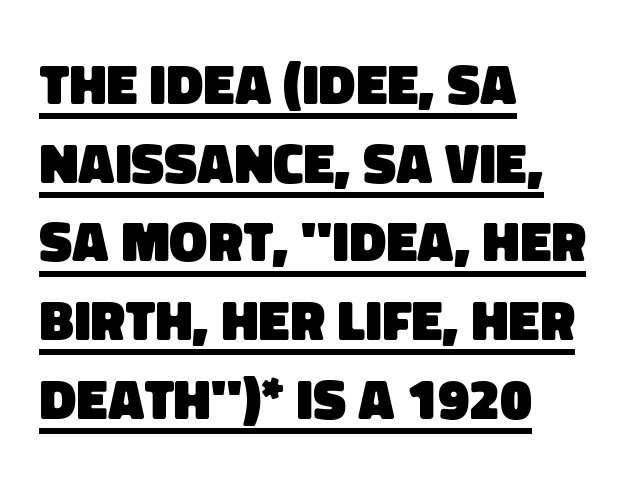
Q: Is the text bold? A: Yes.
Q: Is the typeface a serif or a sans-serif typeface? A: Sans-serif.
Q: Is the text underlined? A: Yes.
Q: How is the paragraph aligned? A: Left-aligned.
Q: Is the spacing between letters normal or unusually wide? A: Normal.
Q: Is the spacing between lines tight, normal or loose? A: Normal.
Q: Width (condensed, normal, or wide)? A: Normal.
Q: Stroke contrast? A: Low.
Q: x-height? A: Large.
Q: Monospaced? A: No.
